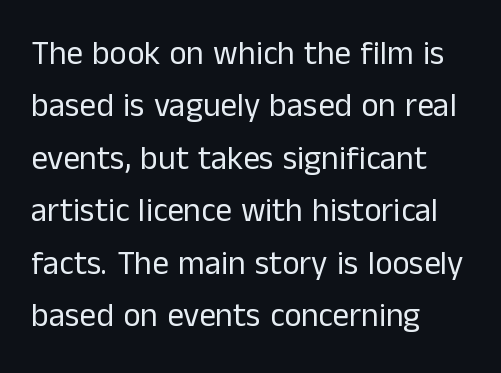
{"serif": "no", "italic": "no", "bold": "no", "weight": "regular", "width": "normal", "stroke_contrast": "low", "x_height": "medium", "monospaced": "no", "underline": "no", "align": "left", "line_spacing": "normal", "line_spacing_ratio": 1.59, "letter_spacing": "normal", "letter_spacing_em": 0.0, "glyph_px": 33}
